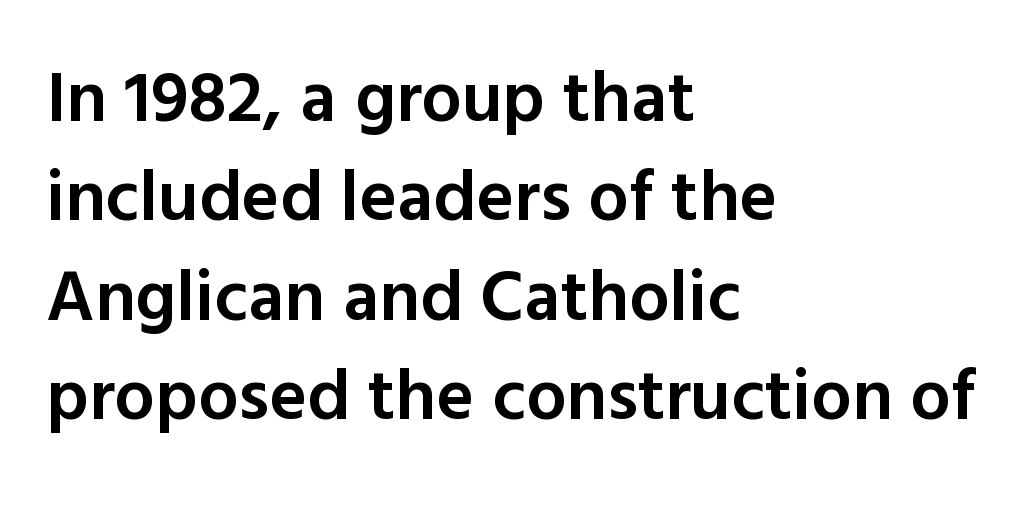
The image shows 72 px semibold sans-serif type, upright; set left-aligned, normal line spacing (1.38x), normal letter spacing, not underlined; a medium x-height.
